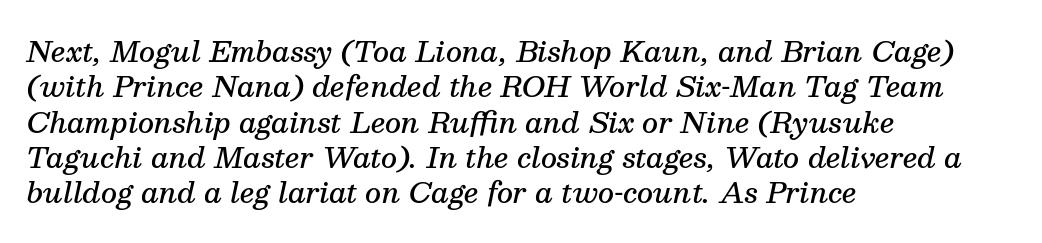
Notice how the passage keeps a crisp vertical edge on the left only. This sample has the flowing, uneven cadence of proportional lettering. What kind of face is this? One with serifs. Each row of text sits above clean, open space.
